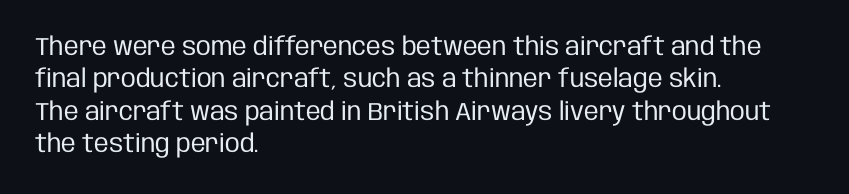
Q: Is the text bold? A: No.
Q: Is the text italic (slanted)? A: No, it is upright.
Q: Is the text underlined? A: No.
Q: How is the paragraph aligned? A: Left-aligned.
Q: Is the spacing between letters normal or unusually wide? A: Normal.
Q: Is the spacing between lines tight, normal or loose? A: Normal.
